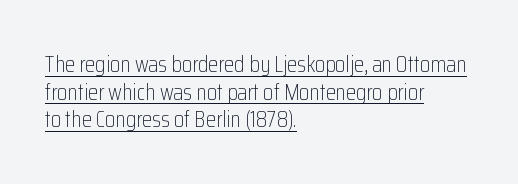
The image shows 23 px text type, upright; set left-aligned, line spacing 1.2x, normal letter spacing, underlined.
